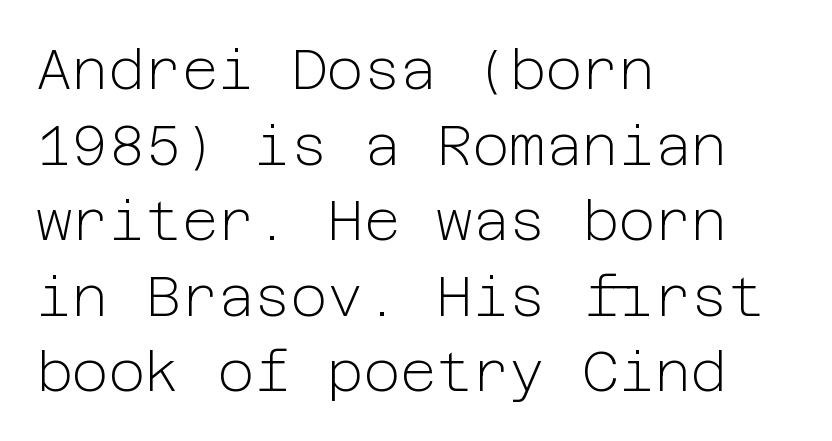
Each line starts at the same left margin while the right side varies. What stands out about the letter spacing? Nothing — it is the standard amount. This is roman type, the default non-slanted kind. Leading matches the norm, producing a regular column.
